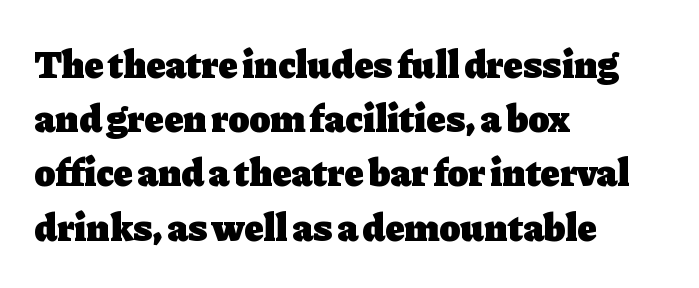
The image shows 39 px heavy serif type, upright; set left-aligned, normal line spacing (1.39x), normal letter spacing, not underlined; low stroke contrast and a medium x-height.
